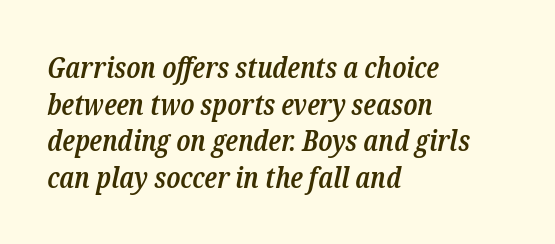
Q: Is the text bold? A: Semi-bold.
Q: Is the text italic (slanted)? A: Yes, it leans right by about 12 degrees.
Q: Is the typeface a serif or a sans-serif typeface? A: Serif.
Q: Is the text underlined? A: No.
Q: How is the paragraph aligned? A: Left-aligned.
Q: Is the spacing between letters normal or unusually wide? A: Normal.
Q: Is the spacing between lines tight, normal or loose? A: Normal.
Q: Width (condensed, normal, or wide)? A: Condensed.
Q: Stroke contrast? A: Low.
Q: x-height? A: Medium.
Q: Monospaced? A: No.
